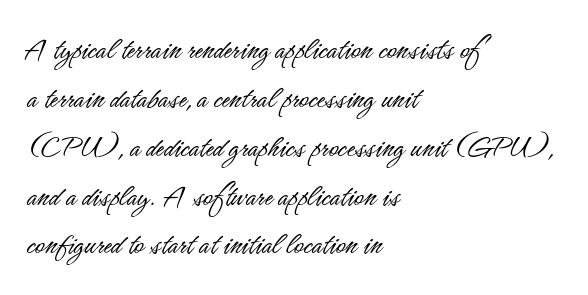
The image shows 33 px light, condensed sans-serif type; set left-aligned, normal line spacing (1.48x), normal letter spacing, not underlined; low stroke contrast and a small x-height.
